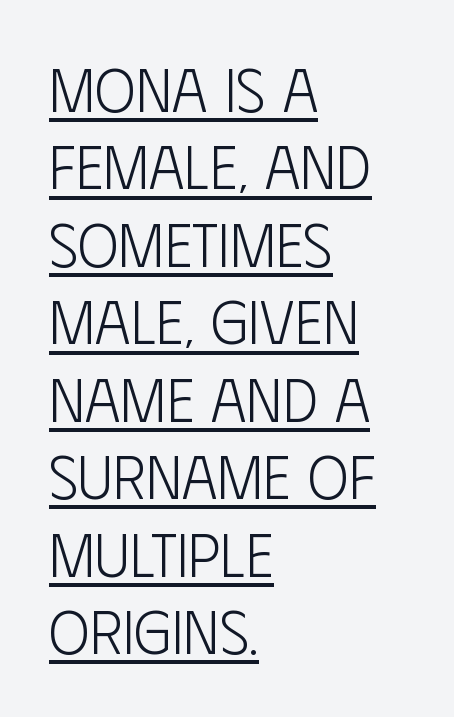
The image shows 61 px light, condensed sans-serif type, upright; set left-aligned, normal line spacing (1.27x), normal letter spacing, underlined; low stroke contrast and a large x-height.
